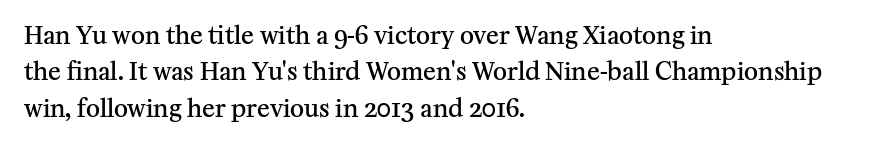
Q: Is the text bold? A: Semi-bold.
Q: Is the text italic (slanted)? A: No, it is upright.
Q: Is the text underlined? A: No.
Q: How is the paragraph aligned? A: Left-aligned.
Q: Is the spacing between letters normal or unusually wide? A: Normal.
Q: Is the spacing between lines tight, normal or loose? A: Normal.
